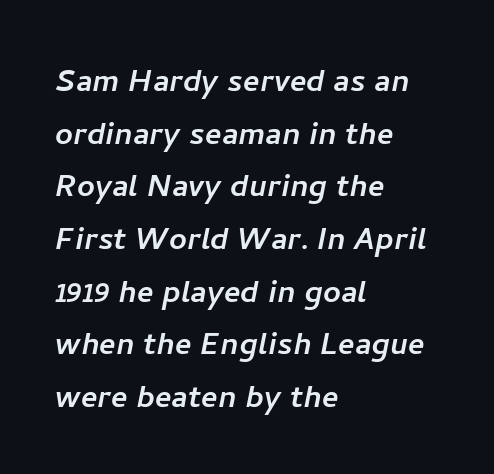
The image shows 39 px sans-serif type; set left-aligned, normal line spacing (1.35x), normal letter spacing, not underlined; low stroke contrast and a medium x-height.
